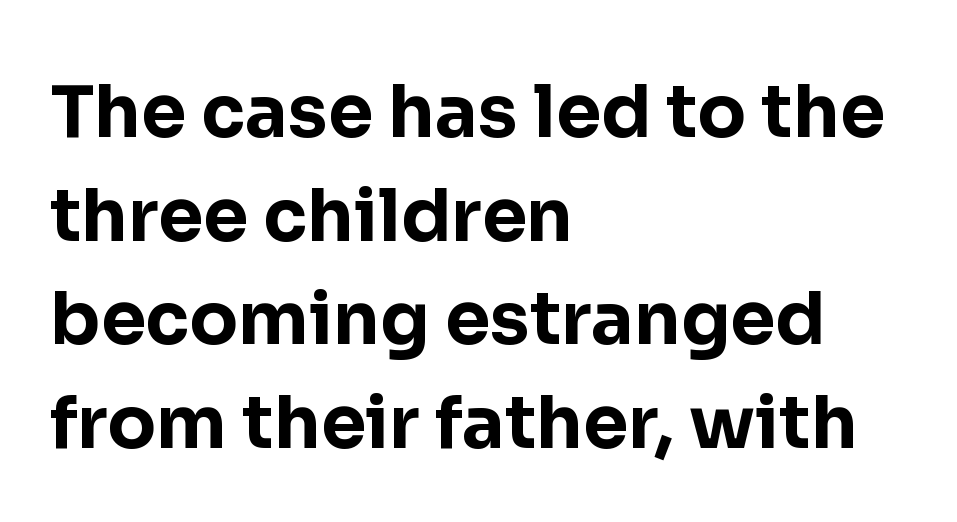
Q: Is the text bold? A: Yes.
Q: Is the text italic (slanted)? A: No, it is upright.
Q: Is the typeface a serif or a sans-serif typeface? A: Sans-serif.
Q: Is the text underlined? A: No.
Q: How is the paragraph aligned? A: Left-aligned.
Q: Is the spacing between letters normal or unusually wide? A: Normal.
Q: Is the spacing between lines tight, normal or loose? A: Normal.
Q: Width (condensed, normal, or wide)? A: Normal.
Q: Stroke contrast? A: Low.
Q: x-height? A: Medium.
Q: Monospaced? A: No.
